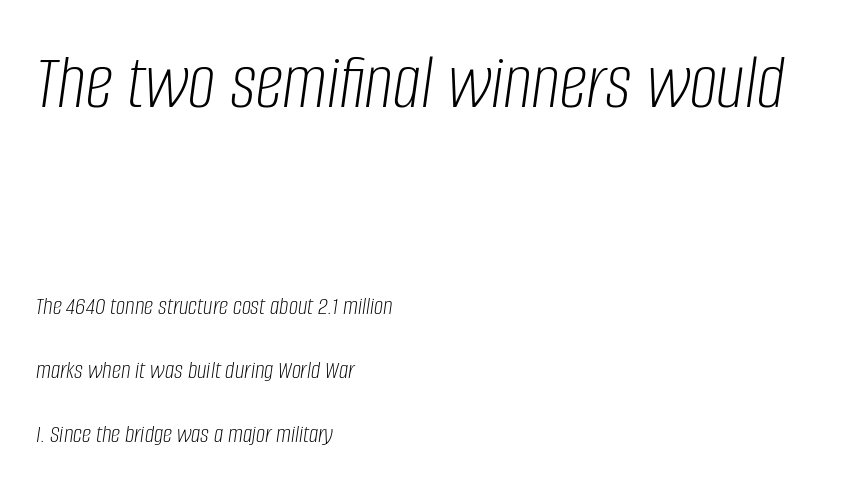
The image shows 78 px light, condensed type, italic (leaning right); set left-aligned, loose line spacing (2.46x), normal letter spacing, not underlined; the first (top) block is 3.0x larger; low stroke contrast and a large x-height.
